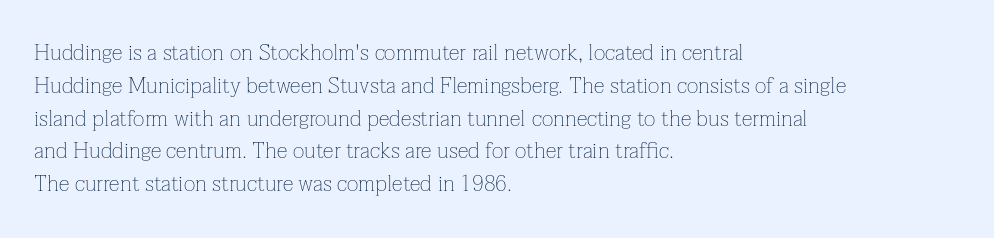
Descender tails drop into unmarked territory. Vertically, the passage feels balanced, rows spaced as you'd expect. The typesetter chose a ragged-right arrangement here. The typography opts for an upright posture over an oblique one. The rendering keeps characters at their native spacing. Stroke mass is kept to a normal reading level or below.
